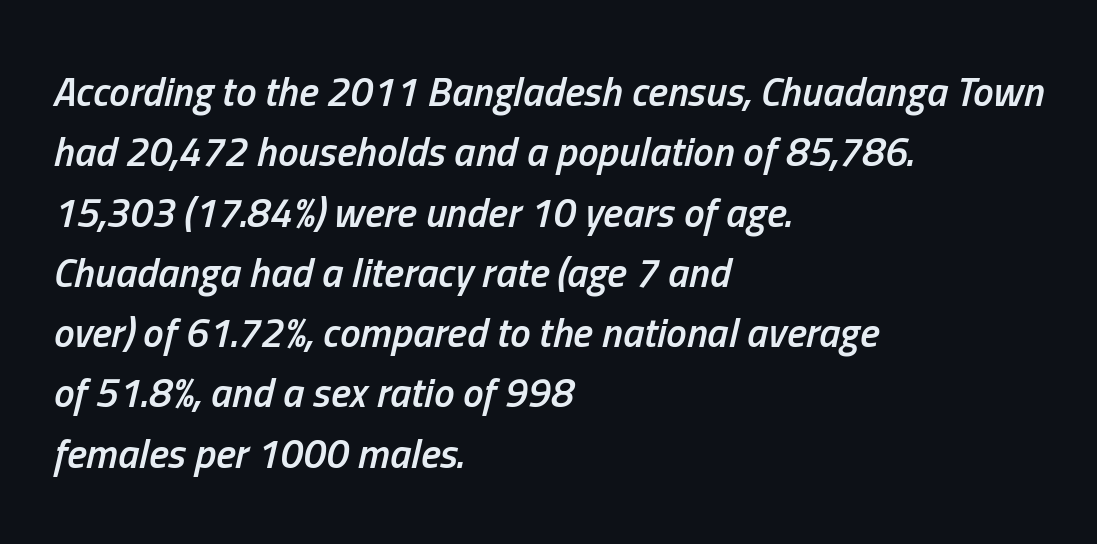
The image shows 41 px semibold, condensed type, italic (leaning right); set left-aligned, normal line spacing (1.47x), normal letter spacing, not underlined; low stroke contrast and a medium x-height.
